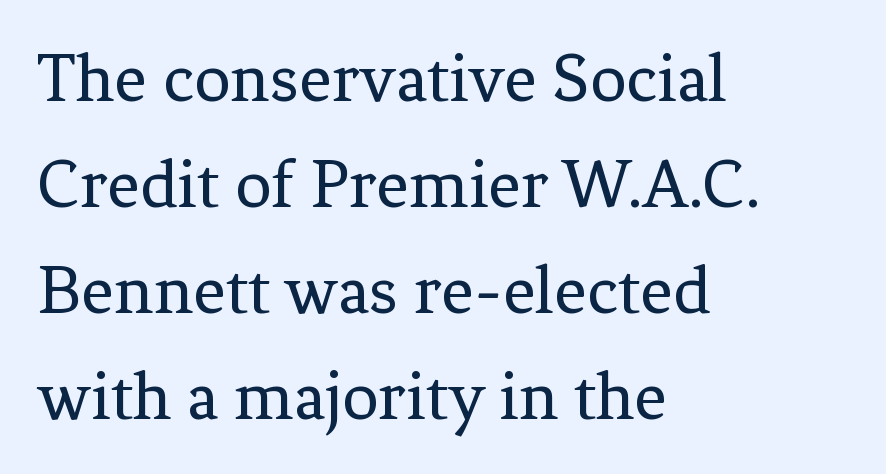
Q: Is the text bold? A: No.
Q: Is the text italic (slanted)? A: No, it is upright.
Q: Is the typeface a serif or a sans-serif typeface? A: Serif.
Q: Is the text underlined? A: No.
Q: How is the paragraph aligned? A: Left-aligned.
Q: Is the spacing between letters normal or unusually wide? A: Normal.
Q: Is the spacing between lines tight, normal or loose? A: Normal.
Q: Width (condensed, normal, or wide)? A: Normal.
Q: Stroke contrast? A: Low.
Q: x-height? A: Medium.
Q: Monospaced? A: No.
